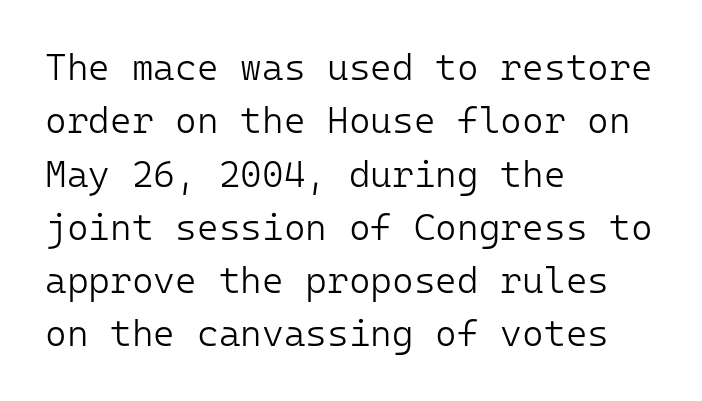
{"serif": "no", "italic": "no", "bold": "no", "weight": "light", "width": "normal", "stroke_contrast": "low", "x_height": "medium", "monospaced": "yes", "underline": "no", "align": "left", "line_spacing": "normal", "line_spacing_ratio": 1.44, "letter_spacing": "normal", "letter_spacing_em": 0.0, "glyph_px": 37}
